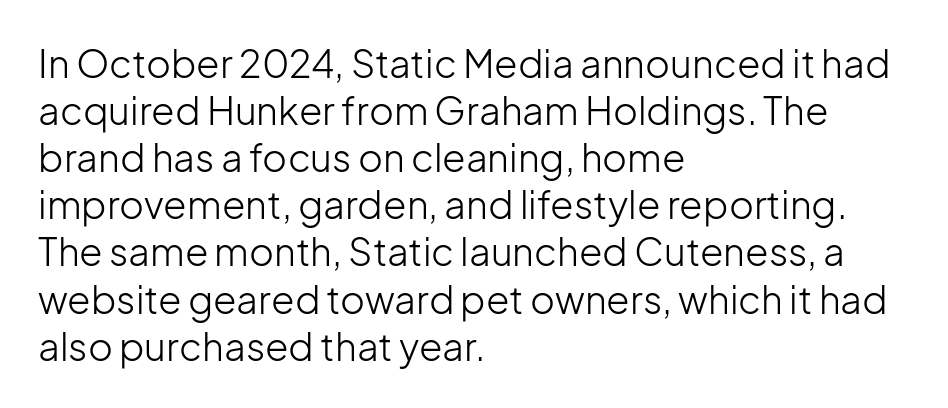
Q: Is the text bold? A: No.
Q: Is the text italic (slanted)? A: No, it is upright.
Q: Is the typeface a serif or a sans-serif typeface? A: Sans-serif.
Q: Is the text underlined? A: No.
Q: How is the paragraph aligned? A: Left-aligned.
Q: Is the spacing between letters normal or unusually wide? A: Normal.
Q: Width (condensed, normal, or wide)? A: Normal.
Q: Stroke contrast? A: Low.
Q: x-height? A: Medium.
Q: Monospaced? A: No.
